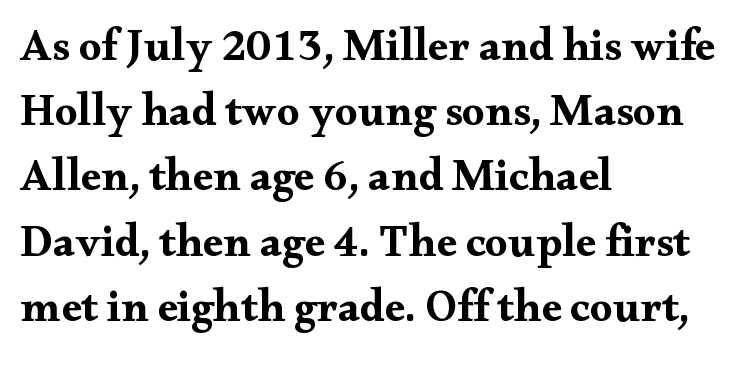
{"serif": "yes", "italic": "no", "bold": "yes", "weight": "bold", "width": "wide", "stroke_contrast": "medium", "x_height": "small", "monospaced": "no", "underline": "no", "align": "left", "line_spacing": "normal", "line_spacing_ratio": 1.45, "letter_spacing": "normal", "letter_spacing_em": 0.0, "glyph_px": 45}
